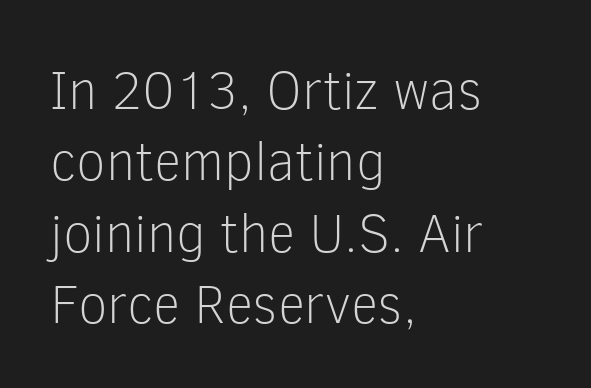
The image shows 54 px light sans-serif type, upright; set left-aligned, normal line spacing (1.32x), normal letter spacing, not underlined; low stroke contrast and a medium x-height.
